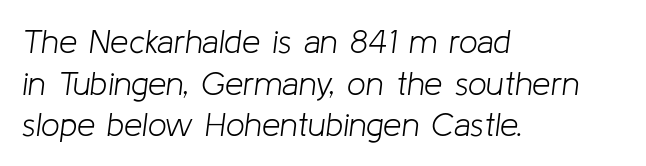
Q: Is the text bold? A: No.
Q: Is the text italic (slanted)? A: Yes, it leans right by about 8 degrees.
Q: Is the text underlined? A: No.
Q: How is the paragraph aligned? A: Left-aligned.
Q: Is the spacing between letters normal or unusually wide? A: Normal.
Q: Is the spacing between lines tight, normal or loose? A: Normal.
Q: Width (condensed, normal, or wide)? A: Normal.
Q: Stroke contrast? A: Low.
Q: x-height? A: Medium.
Q: Monospaced? A: No.
